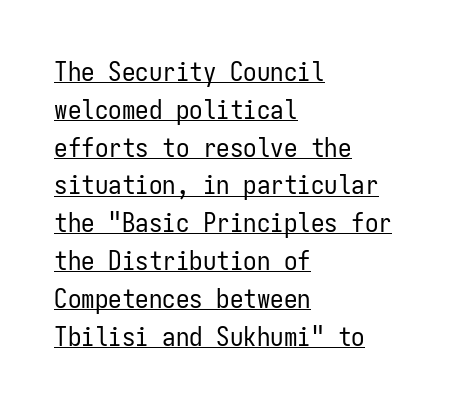
{"italic": "no", "bold": "no", "underline": "yes", "align": "left", "line_spacing": "normal", "line_spacing_ratio": 1.4, "letter_spacing": "normal", "letter_spacing_em": 0.0, "glyph_px": 27}
